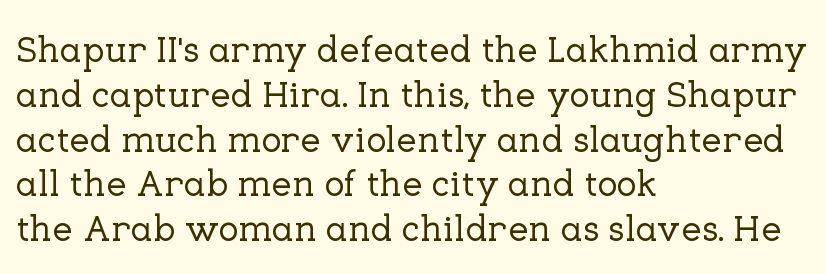
This sample has the flowing, uneven cadence of proportional lettering. Each row of text sits above clean, open space. Ascenders rise straight up at ninety degrees. Observe the serifs anchoring each vertical stroke in this sample. The letters sit at their default tracking, neither squeezed nor spread.
